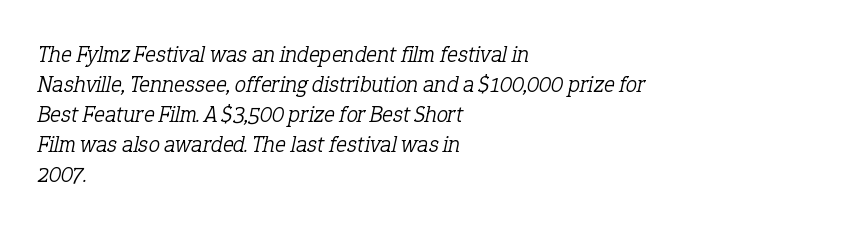
{"italic": "yes", "lean": "right", "slant_degrees": 12, "bold": "no", "underline": "no", "align": "left", "line_spacing": "normal", "line_spacing_ratio": 1.3, "letter_spacing": "normal", "letter_spacing_em": 0.0, "glyph_px": 23}
